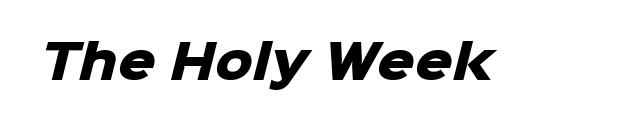
The image shows 47 px heavy sans-serif type; set normal letter spacing, not underlined; low stroke contrast and a medium x-height.
